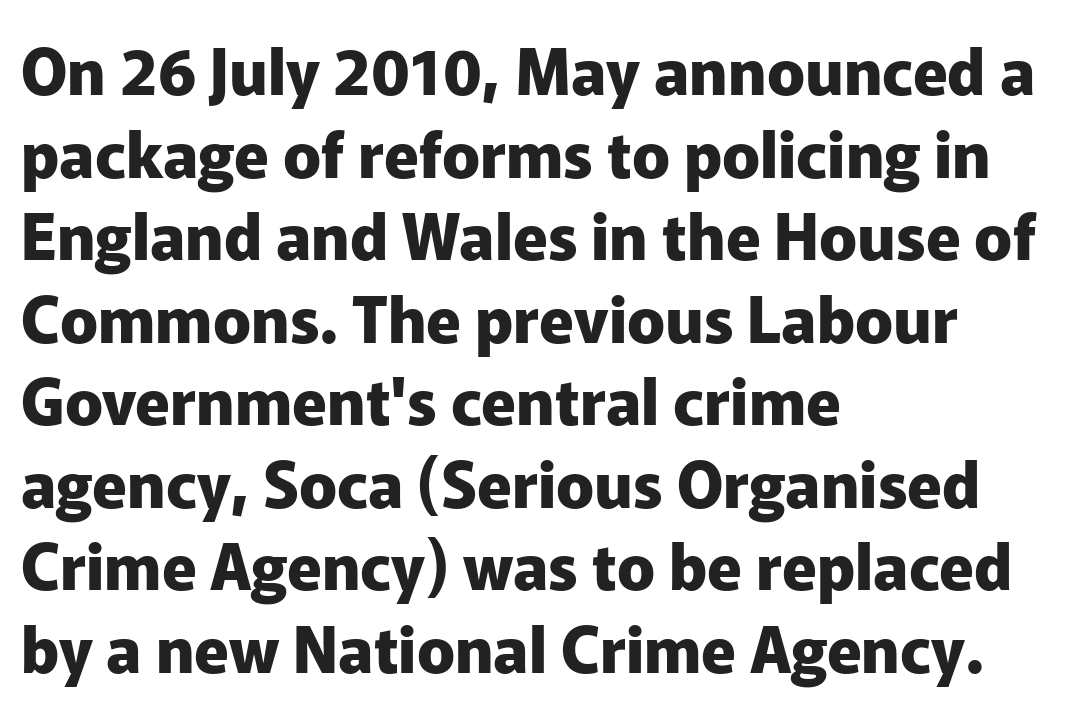
Q: Is the text bold? A: Yes.
Q: Is the text italic (slanted)? A: No, it is upright.
Q: Is the typeface a serif or a sans-serif typeface? A: Sans-serif.
Q: Is the text underlined? A: No.
Q: How is the paragraph aligned? A: Left-aligned.
Q: Is the spacing between letters normal or unusually wide? A: Normal.
Q: Is the spacing between lines tight, normal or loose? A: Normal.
Q: Width (condensed, normal, or wide)? A: Normal.
Q: Stroke contrast? A: Low.
Q: x-height? A: Medium.
Q: Monospaced? A: No.
